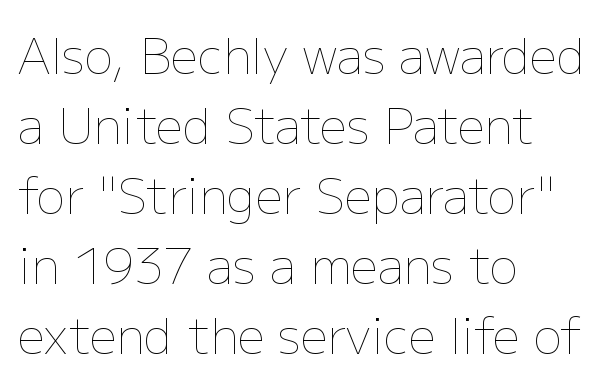
The foot of each line stays bare and open. A typesetter would call this proportional, since set widths differ per character. Heft: none added — not bold. Do the letters lean? They stand straight. Is the letter spacing exaggerated? No — it looks like the ordinary default.
